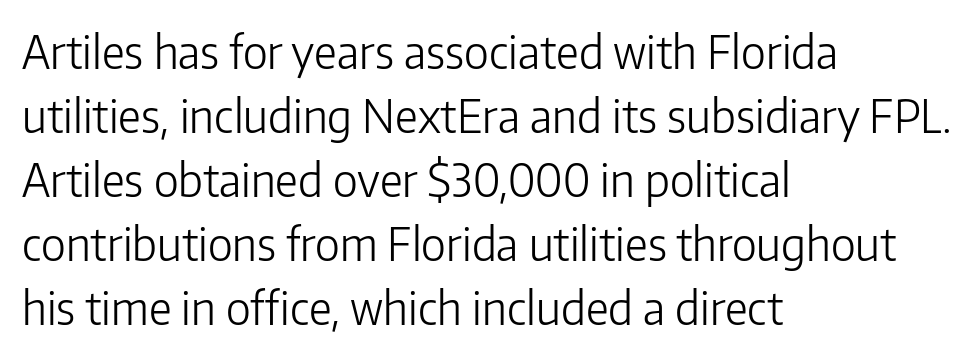
Nope, not italic — everything's standing straight. The designer left line spacing at the default. Glance below the letters and you will spot only blank space. Does extra space separate the letters? No, they use regular spacing.
